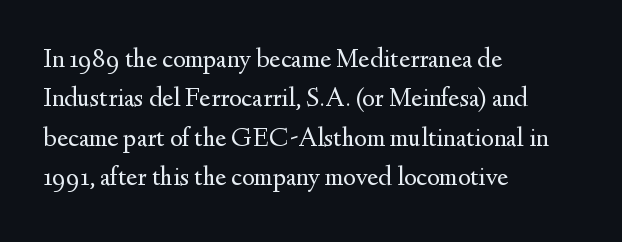
{"italic": "no", "bold": "no", "underline": "no", "align": "left", "line_spacing": "normal", "line_spacing_ratio": 1.46, "letter_spacing": "normal", "letter_spacing_em": 0.0, "glyph_px": 27}
